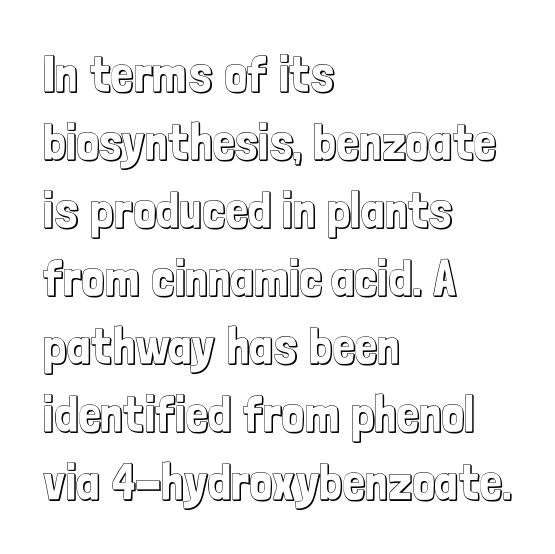
{"italic": "no", "width": "condensed", "x_height": "medium", "monospaced": "no", "underline": "no", "align": "left", "line_spacing": "normal", "line_spacing_ratio": 1.36, "letter_spacing": "normal", "letter_spacing_em": 0.0, "glyph_px": 50}
